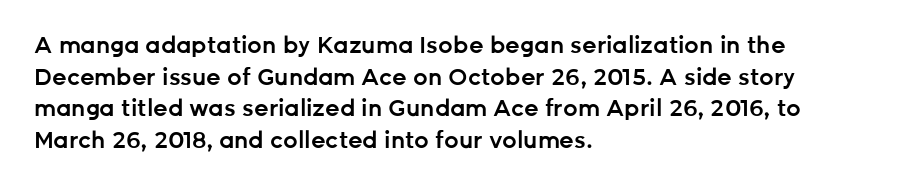
Ordinary non-slanted type is in use. This sample is left-justified, so line endings fall wherever the words run out. The letters sit at their default tracking, neither squeezed nor spread. Descenders are the only things crossing below the line.
